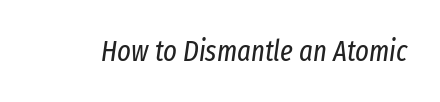
{"italic": "yes", "lean": "right", "slant_degrees": 8, "bold": "no", "weight": "regular", "width": "condensed", "stroke_contrast": "low", "x_height": "medium", "monospaced": "no", "underline": "no", "letter_spacing": "normal", "letter_spacing_em": 0.0, "glyph_px": 29}
